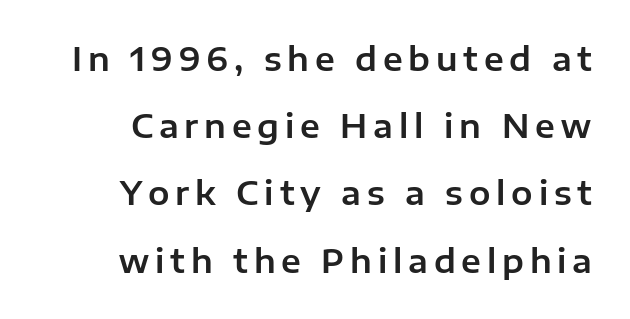
{"serif": "no", "italic": "no", "width": "normal", "stroke_contrast": "low", "x_height": "medium", "monospaced": "no", "underline": "no", "line_spacing": "loose", "line_spacing_ratio": 2.1, "glyph_px": 32}
